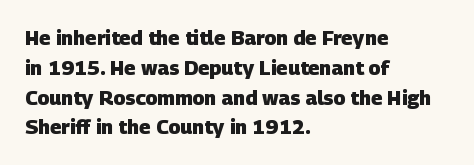
Students, note that the glyphs here touch the page at normal intervals. Strokes here are thick enough to call this a true bold. The passage is arranged the way most books set body copy — flush left. If you measured baseline to baseline, you'd find a middling distance. No word sits above an underline.
